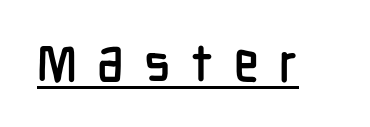
Q: Is the text italic (slanted)? A: No, it is upright.
Q: Is the typeface a serif or a sans-serif typeface? A: Sans-serif.
Q: Is the text underlined? A: Yes.
Q: Is the spacing between letters normal or unusually wide? A: Unusually wide.
Q: Width (condensed, normal, or wide)? A: Condensed.
Q: Stroke contrast? A: Low.
Q: x-height? A: Medium.
Q: Monospaced? A: No.
